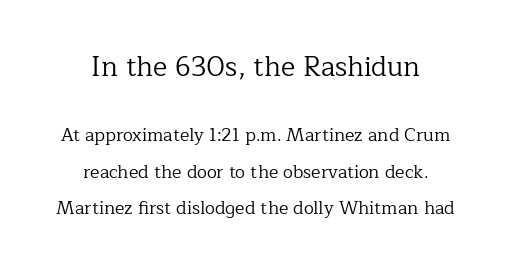
The image shows 27 px text type, upright; set centered, loose line spacing (2.03x), normal letter spacing, not underlined; the first (top) block is 1.5x larger.
